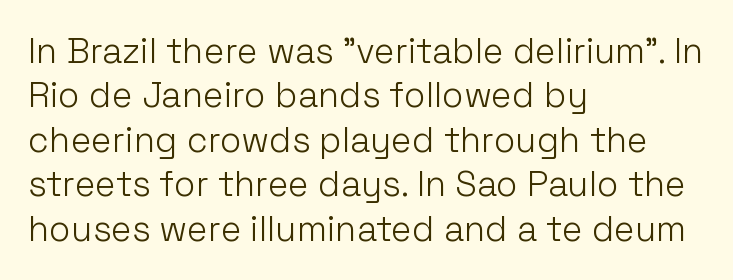
The image shows 35 px light sans-serif type, upright; set left-aligned, normal line spacing (1.27x), normal letter spacing, not underlined; low stroke contrast and a medium x-height.
